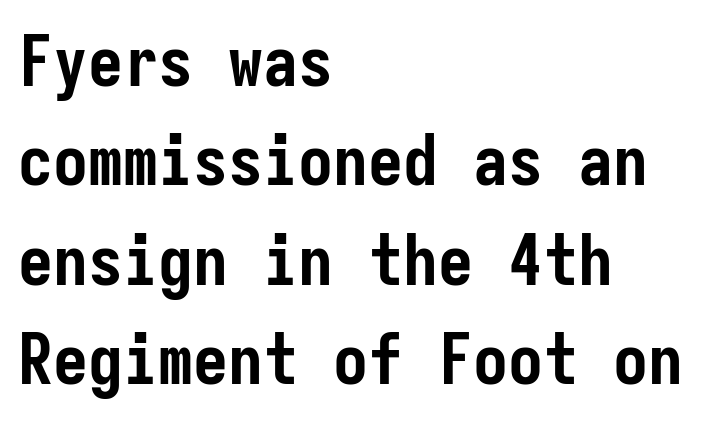
The vertical gap from one line to the next is medium. Each letter, wide or thin by design, is forced into the same width here. The passage is arranged the way most books set body copy — flush left. You can tell from the bare stems that sans-serif type was used. A clean baseline with only descenders dipping below it.
